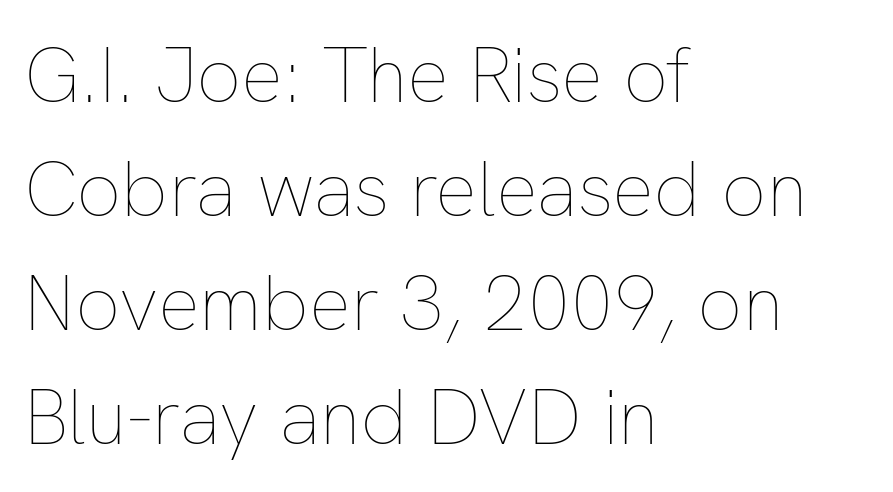
Summary of vertical rhythm: regular, with standard interline spacing. Notice how the passage keeps a crisp vertical edge on the left only. The specimen reads as upright at a glance. Looks like regular typesetting: each glyph gets only the width it needs. The face looks like a standard text weight, possibly lighter.
